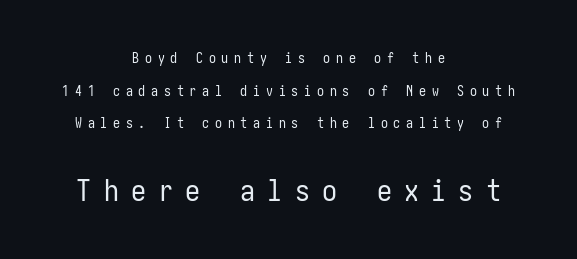
The image shows 30 px regular-weight, condensed sans-serif type, upright; set centered, loose line spacing (2.33x), unusually wide letter spacing (+0.41 em), not underlined; the second (bottom) block is 2.14x larger; low stroke contrast and a medium x-height.
